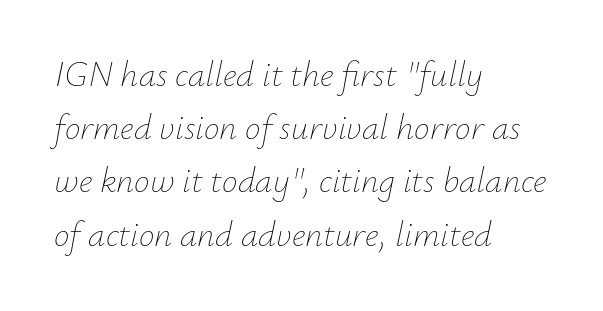
Q: Is the text bold? A: No.
Q: Is the text italic (slanted)? A: Yes, it leans right by about 12 degrees.
Q: Is the text underlined? A: No.
Q: How is the paragraph aligned? A: Left-aligned.
Q: Is the spacing between letters normal or unusually wide? A: Normal.
Q: Is the spacing between lines tight, normal or loose? A: Normal.
Q: Width (condensed, normal, or wide)? A: Normal.
Q: Stroke contrast? A: Low.
Q: x-height? A: Small.
Q: Monospaced? A: No.
